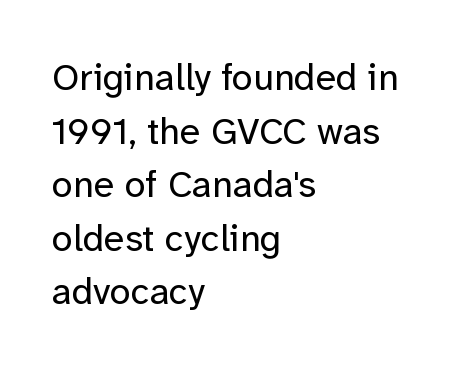
Q: Is the text bold? A: No.
Q: Is the text italic (slanted)? A: No, it is upright.
Q: Is the typeface a serif or a sans-serif typeface? A: Sans-serif.
Q: Is the text underlined? A: No.
Q: How is the paragraph aligned? A: Left-aligned.
Q: Is the spacing between letters normal or unusually wide? A: Normal.
Q: Is the spacing between lines tight, normal or loose? A: Normal.
Q: Width (condensed, normal, or wide)? A: Normal.
Q: Stroke contrast? A: Low.
Q: x-height? A: Medium.
Q: Monospaced? A: No.
